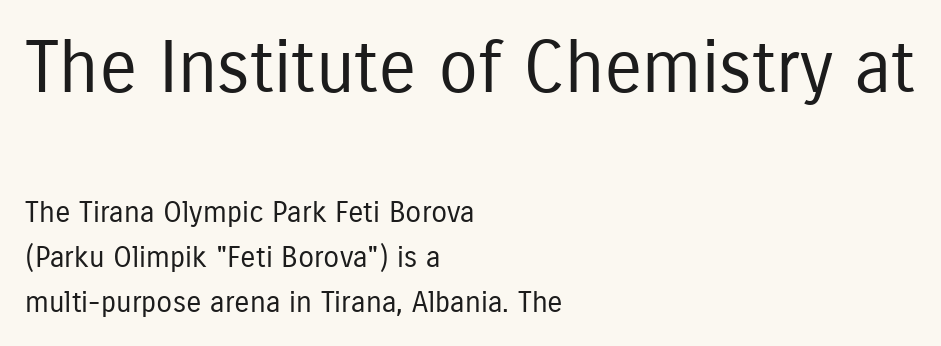
Font category for this specimen: sans-serif. Spacing between characters is what you'd get straight out of the box. A roman cut, with each character standing at attention. Each letter keeps its own natural width here, so spacing adapts to shape.
